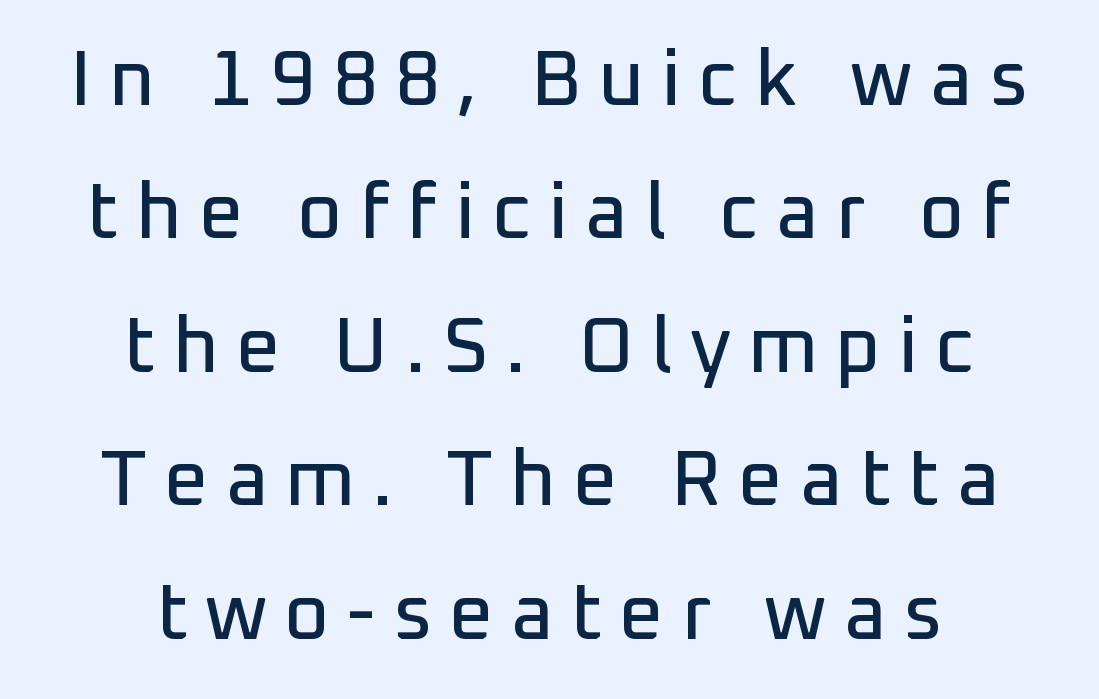
The image shows 78 px sans-serif type, upright; set centered, line spacing 1.71x, unusually wide letter spacing (+0.22 em), not underlined; low stroke contrast and a medium x-height.
